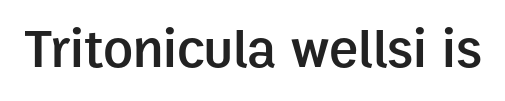
Q: Is the text bold? A: Semi-bold.
Q: Is the text italic (slanted)? A: No, it is upright.
Q: Is the typeface a serif or a sans-serif typeface? A: Sans-serif.
Q: Is the text underlined? A: No.
Q: Is the spacing between letters normal or unusually wide? A: Normal.
Q: Width (condensed, normal, or wide)? A: Normal.
Q: Stroke contrast? A: Low.
Q: x-height? A: Medium.
Q: Monospaced? A: No.
